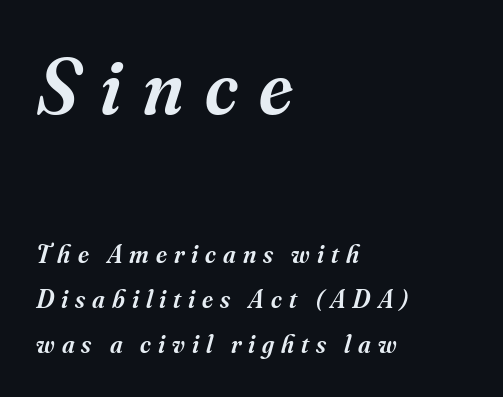
The text block is weighted toward the left margin, trailing off unevenly rightward. Short note: letters widely spaced. Typesetter's note — upper block bumped up in size, lower block left smaller. This is serif lettering, the kind often seen in printed books.
